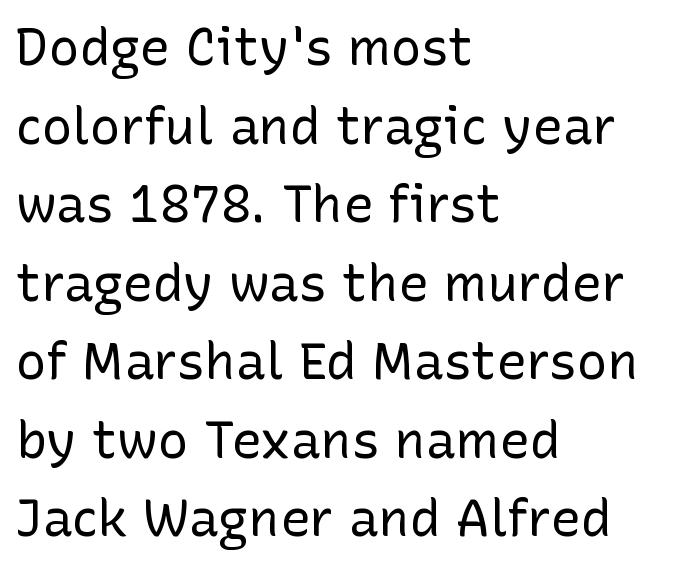
{"serif": "no", "italic": "no", "bold": "no", "weight": "regular", "width": "normal", "stroke_contrast": "low", "x_height": "medium", "monospaced": "no", "underline": "no", "align": "left", "line_spacing": "normal", "line_spacing_ratio": 1.54, "letter_spacing": "normal", "letter_spacing_em": 0.0, "glyph_px": 51}
